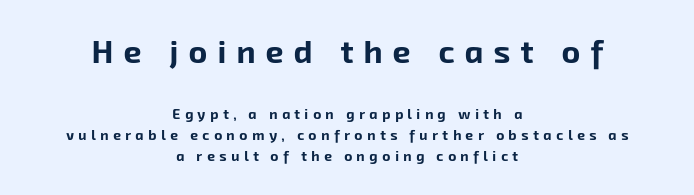
{"serif": "no", "bold": "yes", "weight": "bold", "width": "normal", "stroke_contrast": "low", "x_height": "medium", "monospaced": "no", "underline": "no", "align": "center", "line_spacing": "normal", "line_spacing_ratio": 1.51, "letter_spacing": "wide", "letter_spacing_em": 0.32, "larger_block": "first", "size_ratio": 2.29, "glyph_px": 32}
